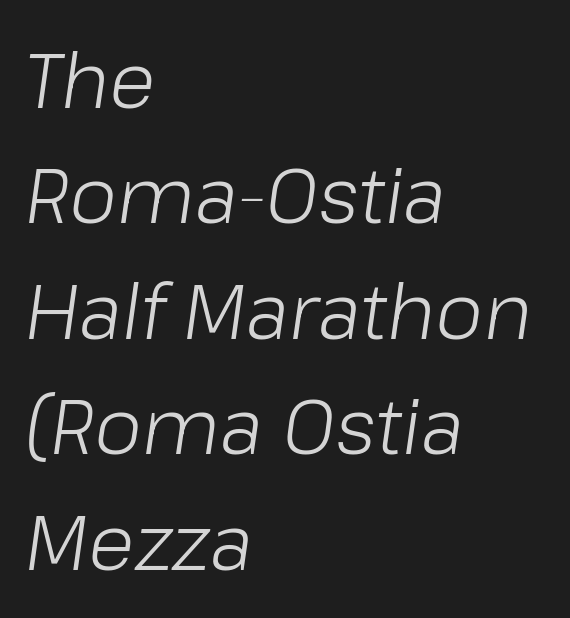
Q: Is the text bold? A: No.
Q: Is the text italic (slanted)? A: Yes, it leans right by about 8 degrees.
Q: Is the text underlined? A: No.
Q: How is the paragraph aligned? A: Left-aligned.
Q: Is the spacing between letters normal or unusually wide? A: Normal.
Q: Is the spacing between lines tight, normal or loose? A: Normal.
Q: Width (condensed, normal, or wide)? A: Normal.
Q: Stroke contrast? A: Low.
Q: x-height? A: Medium.
Q: Monospaced? A: No.
